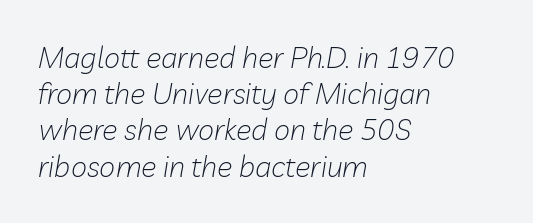
{"italic": "yes", "lean": "right", "slant_degrees": 10, "bold": "no", "weight": "light", "width": "normal", "stroke_contrast": "low", "x_height": "medium", "monospaced": "no", "underline": "no", "align": "left", "line_spacing": "normal", "line_spacing_ratio": 1.25, "letter_spacing": "normal", "letter_spacing_em": 0.0, "glyph_px": 29}
